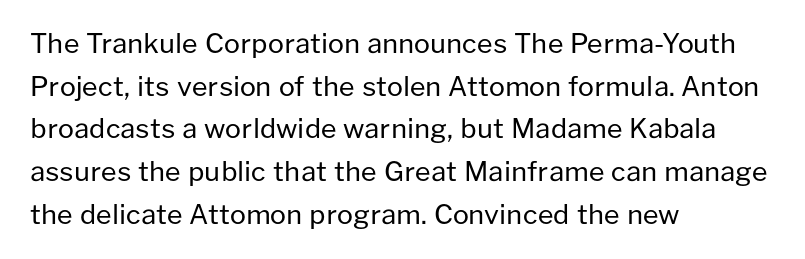
The image shows 27 px text type, upright; set left-aligned, normal line spacing (1.58x), normal letter spacing, not underlined.
